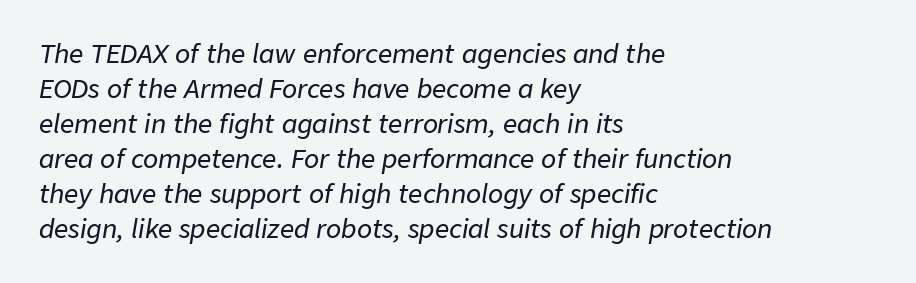
The passage shown stacks its lines at a standard gap. When letters slant like this, we call the style italic. The string is rendered with underlining switched off. These lines are set flush left with a ragged right edge. The gaps between neighbouring characters are ordinary and unremarkable.
